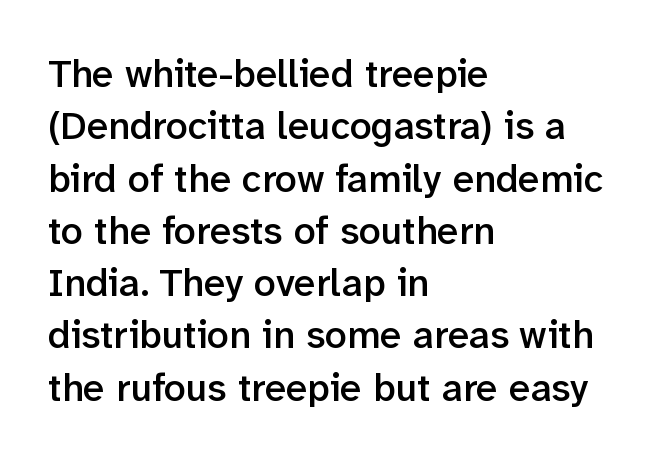
The image shows 39 px semibold sans-serif type, upright; set left-aligned, normal line spacing (1.34x), normal letter spacing, not underlined; low stroke contrast and a medium x-height.
